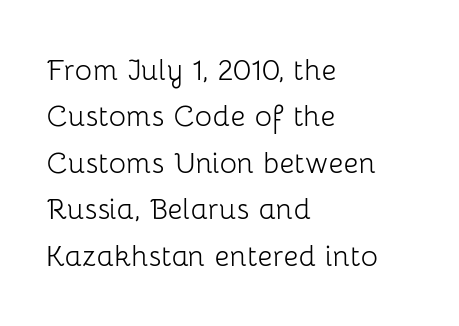
Q: Is the text bold? A: No.
Q: Is the text italic (slanted)? A: No, it is upright.
Q: Is the typeface a serif or a sans-serif typeface? A: Sans-serif.
Q: Is the text underlined? A: No.
Q: How is the paragraph aligned? A: Left-aligned.
Q: Is the spacing between letters normal or unusually wide? A: Normal.
Q: Is the spacing between lines tight, normal or loose? A: Normal.
Q: Width (condensed, normal, or wide)? A: Normal.
Q: Stroke contrast? A: Low.
Q: x-height? A: Medium.
Q: Monospaced? A: No.
